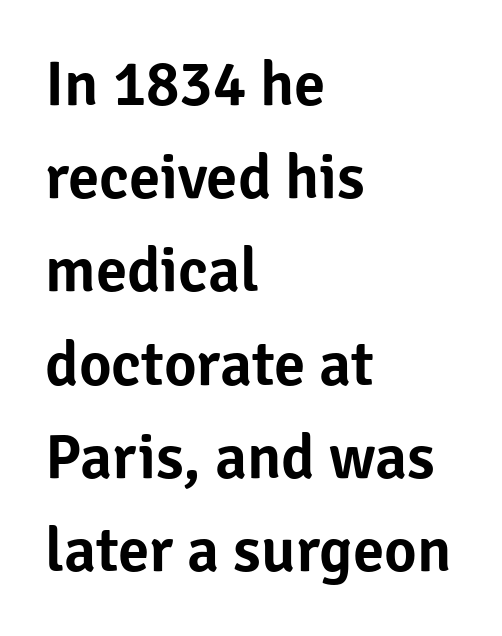
A sans-serif font was chosen for this passage. Bare-footed words on every line. Is this a fixed-width face? No — the glyphs have proportional, varying widths. Characters follow at the spacing the type designer built in.
